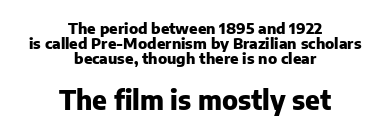
The vertical gap from one line to the next is small. A dark, heavy texture on the line: the type is bold. Style check: upright. The space beneath each line is pristine and unruled. The second block has been scaled up relative to the first.
